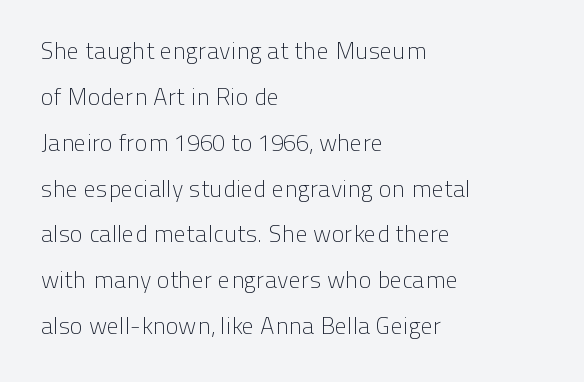
Short and long lines alike share a common starting point at left. The letters stand straight up with perfectly vertical stems. Underline: absent. One glance says open: line gaps are wider than usual. On a weight scale, this lands at 450 or below. The tracking reads as untouched default to a designer's eye.
